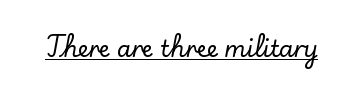
Q: Is the text italic (slanted)? A: Yes.
Q: Is the text underlined? A: Yes.
Q: Is the spacing between letters normal or unusually wide? A: Normal.
